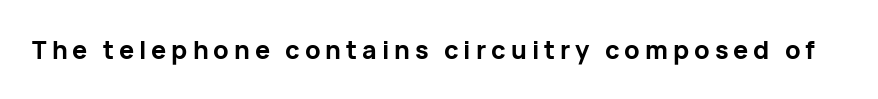
{"italic": "no", "bold": "yes", "underline": "no", "letter_spacing": "wide", "letter_spacing_em": 0.2, "glyph_px": 25}
